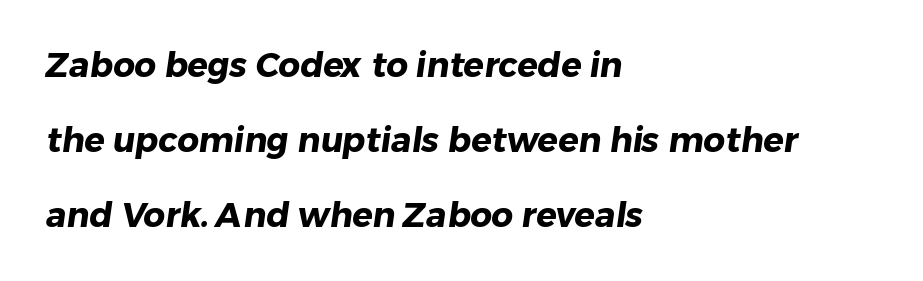
Q: Is the text bold? A: Yes.
Q: Is the typeface a serif or a sans-serif typeface? A: Sans-serif.
Q: Is the text underlined? A: No.
Q: How is the paragraph aligned? A: Left-aligned.
Q: Is the spacing between letters normal or unusually wide? A: Normal.
Q: Is the spacing between lines tight, normal or loose? A: Loose.
Q: Width (condensed, normal, or wide)? A: Normal.
Q: Stroke contrast? A: Low.
Q: x-height? A: Medium.
Q: Monospaced? A: No.
